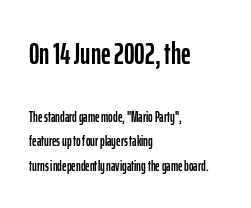
The image shows 30 px condensed sans-serif type, upright; set left-aligned, line spacing 1.76x, normal letter spacing, not underlined; the first (top) block is 2.14x larger; low stroke contrast and a medium x-height.
